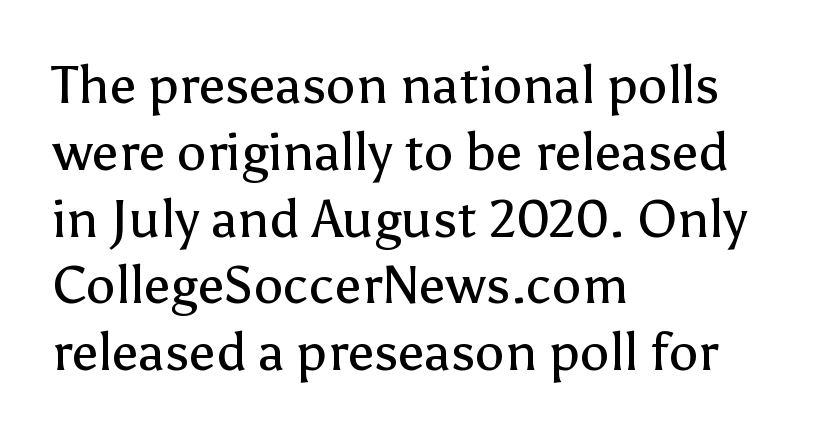
Q: Is the text bold? A: No.
Q: Is the text italic (slanted)? A: No, it is upright.
Q: Is the typeface a serif or a sans-serif typeface? A: Sans-serif.
Q: Is the text underlined? A: No.
Q: How is the paragraph aligned? A: Left-aligned.
Q: Is the spacing between letters normal or unusually wide? A: Normal.
Q: Is the spacing between lines tight, normal or loose? A: Normal.
Q: Width (condensed, normal, or wide)? A: Normal.
Q: Stroke contrast? A: Low.
Q: x-height? A: Medium.
Q: Monospaced? A: No.
